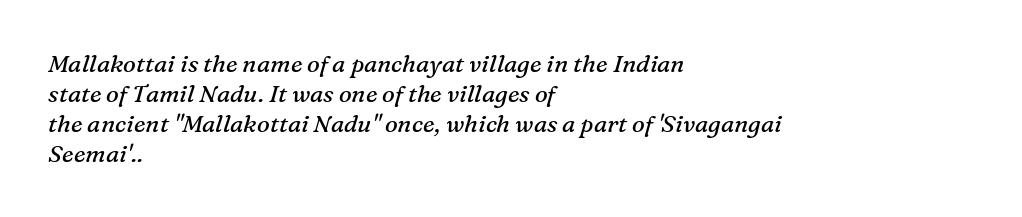
{"italic": "yes", "lean": "right", "slant_degrees": 16, "bold": "no", "underline": "no", "align": "left", "line_spacing": "normal", "line_spacing_ratio": 1.25, "letter_spacing": "normal", "letter_spacing_em": 0.0, "glyph_px": 24}
